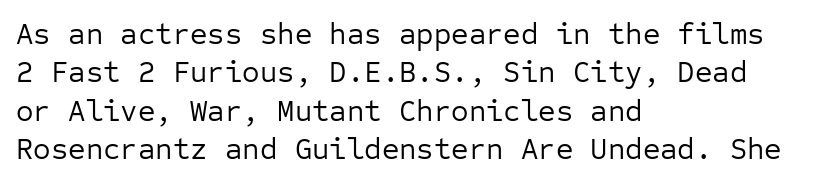
Q: Is the text bold? A: No.
Q: Is the text italic (slanted)? A: No, it is upright.
Q: Is the typeface a serif or a sans-serif typeface? A: Sans-serif.
Q: Is the text underlined? A: No.
Q: How is the paragraph aligned? A: Left-aligned.
Q: Is the spacing between letters normal or unusually wide? A: Normal.
Q: Is the spacing between lines tight, normal or loose? A: Normal.
Q: Width (condensed, normal, or wide)? A: Normal.
Q: Stroke contrast? A: Low.
Q: x-height? A: Medium.
Q: Monospaced? A: Yes.
